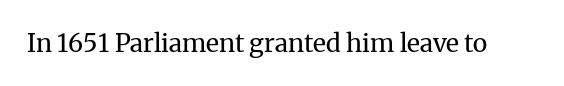
{"italic": "no", "bold": "no", "underline": "no", "letter_spacing": "normal", "letter_spacing_em": 0.0, "glyph_px": 25}
